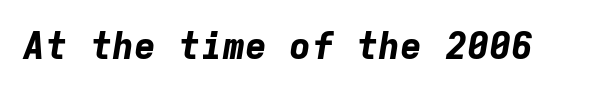
The image shows 37 px bold type, italic (leaning right), monospaced; set normal letter spacing, not underlined; low stroke contrast and a medium x-height.
